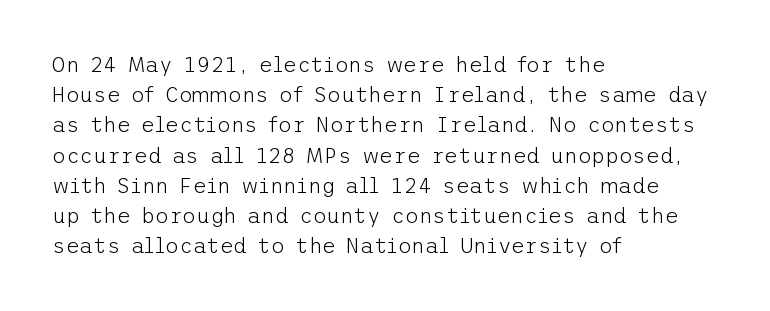
Regarding leading, the lines here are spaced in the standard way. Underline: absent. A classic flush-left, rag-right setting is used for this passage. Every character sits straight up, as roman type does.
